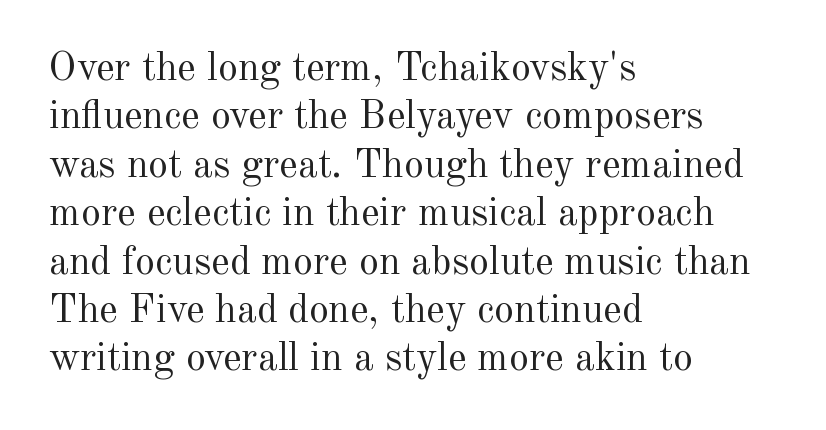
Decoration check: the copy has no underline. Compared with typical body copy, the letter spacing here is the same. Look at the bottom of the vertical strokes: they flare into serifs here. Notice how the stems are strictly vertical — no italics here. The lines in this sample share a left origin and differ only in where they stop. Heft: none added — not bold.
